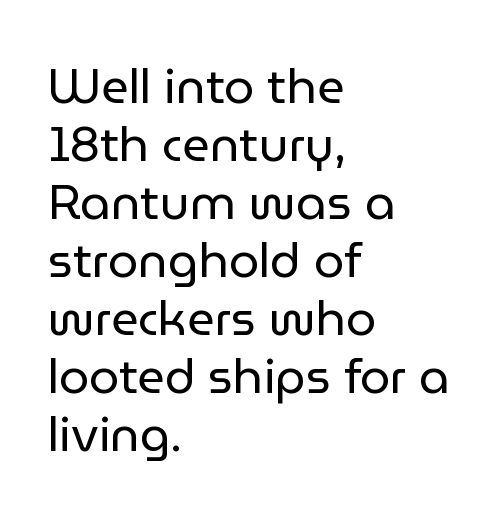
The image shows 48 px regular-weight sans-serif type, upright; set left-aligned, line spacing 1.21x, normal letter spacing, not underlined; low stroke contrast and a medium x-height.
